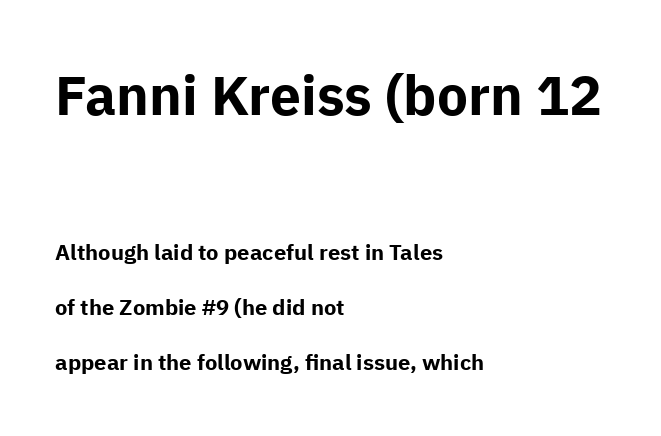
{"serif": "no", "italic": "no", "bold": "yes", "weight": "bold", "width": "normal", "stroke_contrast": "low", "x_height": "medium", "monospaced": "no", "underline": "no", "align": "left", "line_spacing": "loose", "line_spacing_ratio": 2.5, "letter_spacing": "normal", "letter_spacing_em": 0.0, "larger_block": "first", "size_ratio": 2.5, "glyph_px": 55}
